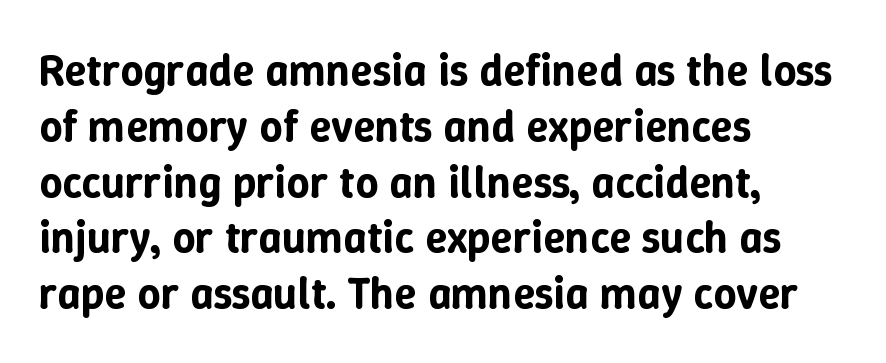
Q: Is the text italic (slanted)? A: No, it is upright.
Q: Is the text underlined? A: No.
Q: How is the paragraph aligned? A: Left-aligned.
Q: Is the spacing between letters normal or unusually wide? A: Normal.
Q: Width (condensed, normal, or wide)? A: Normal.
Q: Stroke contrast? A: Low.
Q: x-height? A: Medium.
Q: Monospaced? A: No.
